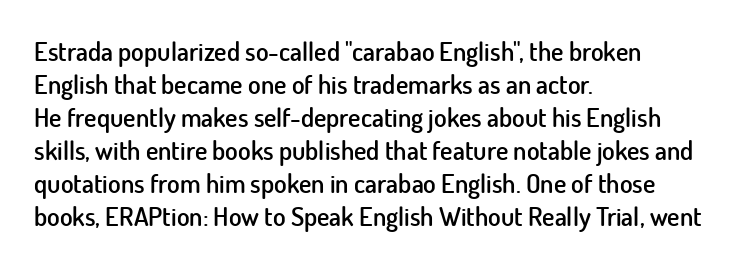
Q: Is the text bold? A: Semi-bold.
Q: Is the text italic (slanted)? A: No, it is upright.
Q: Is the text underlined? A: No.
Q: How is the paragraph aligned? A: Left-aligned.
Q: Is the spacing between letters normal or unusually wide? A: Normal.
Q: Is the spacing between lines tight, normal or loose? A: Normal.
